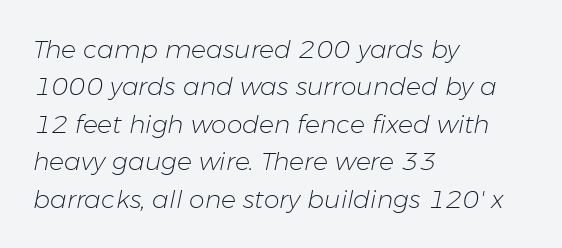
{"italic": "yes", "lean": "right", "slant_degrees": 11, "bold": "no", "underline": "no", "align": "left", "line_spacing": "normal", "line_spacing_ratio": 1.5, "letter_spacing": "normal", "letter_spacing_em": 0.0, "glyph_px": 25}
